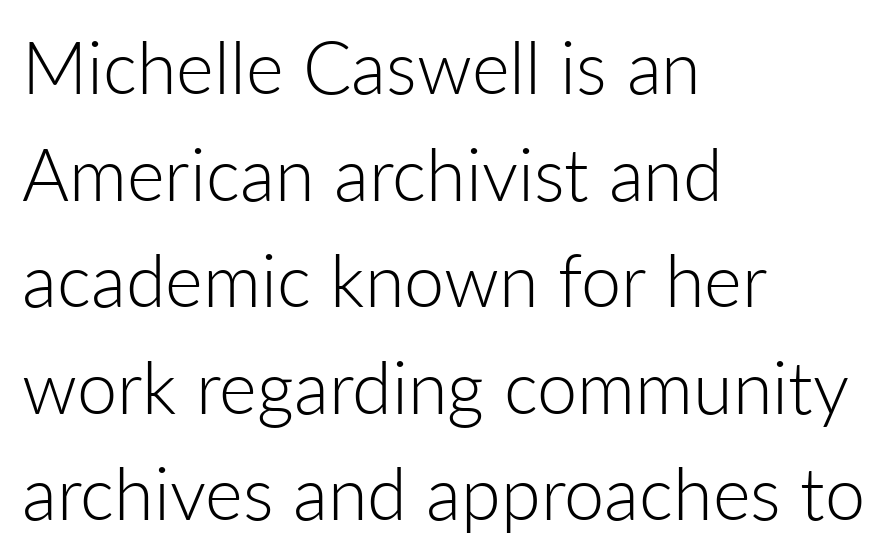
Q: Is the text bold? A: No.
Q: Is the text italic (slanted)? A: No, it is upright.
Q: Is the typeface a serif or a sans-serif typeface? A: Sans-serif.
Q: Is the text underlined? A: No.
Q: How is the paragraph aligned? A: Left-aligned.
Q: Is the spacing between letters normal or unusually wide? A: Normal.
Q: Is the spacing between lines tight, normal or loose? A: Normal.
Q: Width (condensed, normal, or wide)? A: Normal.
Q: Stroke contrast? A: Low.
Q: x-height? A: Medium.
Q: Monospaced? A: No.
